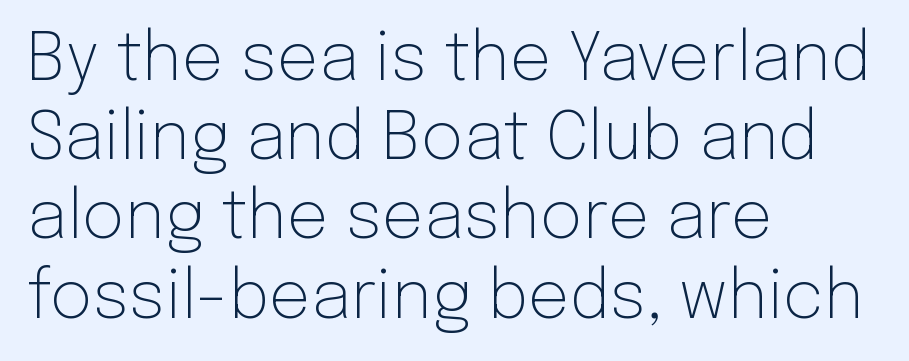
The image shows 66 px light sans-serif type, upright; set left-aligned, line spacing 1.2x, normal letter spacing, not underlined; low stroke contrast and a medium x-height.
